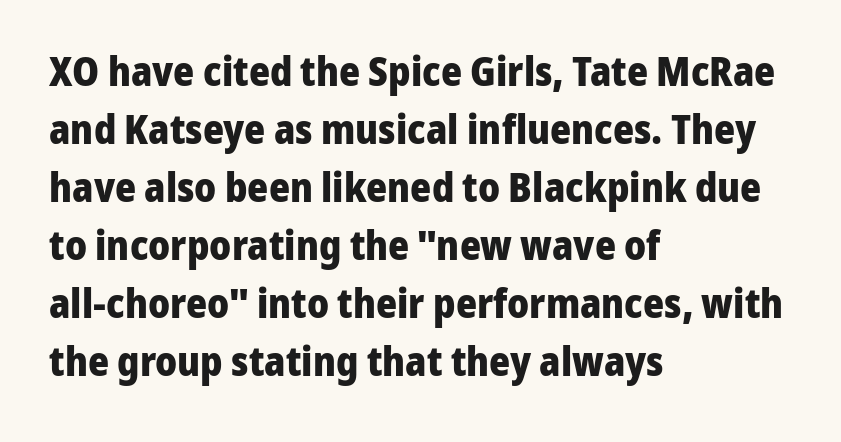
{"serif": "no", "italic": "no", "bold": "yes", "weight": "heavy", "width": "normal", "stroke_contrast": "low", "x_height": "medium", "monospaced": "no", "underline": "no", "align": "left", "line_spacing": "normal", "line_spacing_ratio": 1.45, "letter_spacing": "normal", "letter_spacing_em": 0.0, "glyph_px": 40}
